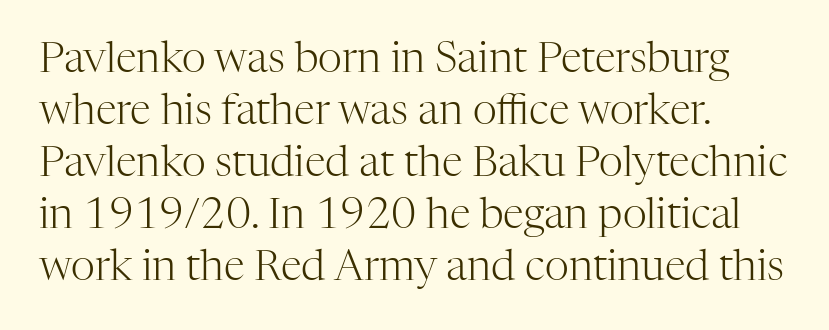
Q: Is the text bold? A: No.
Q: Is the text italic (slanted)? A: No, it is upright.
Q: Is the typeface a serif or a sans-serif typeface? A: Serif.
Q: Is the text underlined? A: No.
Q: How is the paragraph aligned? A: Left-aligned.
Q: Is the spacing between letters normal or unusually wide? A: Normal.
Q: Width (condensed, normal, or wide)? A: Normal.
Q: Stroke contrast? A: High.
Q: x-height? A: Medium.
Q: Monospaced? A: No.
